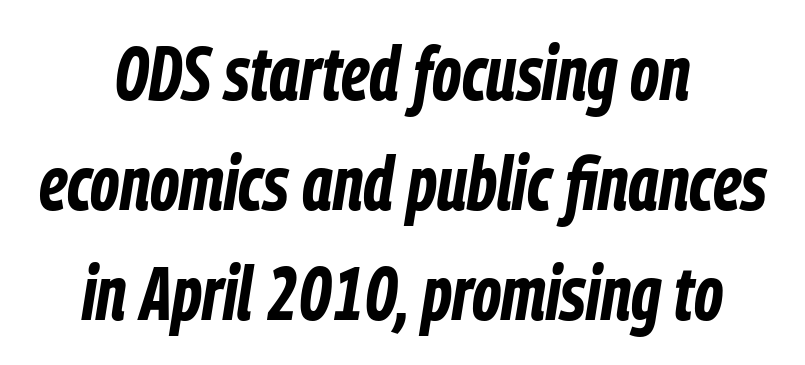
Q: Is the text bold? A: Yes.
Q: Is the text italic (slanted)? A: Yes, it leans right by about 9 degrees.
Q: Is the text underlined? A: No.
Q: How is the paragraph aligned? A: Centered.
Q: Is the spacing between letters normal or unusually wide? A: Normal.
Q: Is the spacing between lines tight, normal or loose? A: Normal.
Q: Width (condensed, normal, or wide)? A: Condensed.
Q: Stroke contrast? A: Low.
Q: x-height? A: Medium.
Q: Monospaced? A: No.
